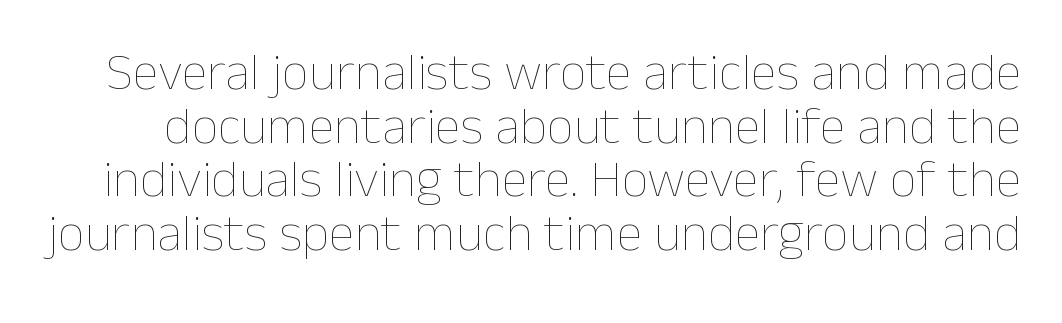
The image shows 53 px thin type, upright; set tight line spacing (1.01x), normal letter spacing, not underlined; low stroke contrast and a medium x-height.
